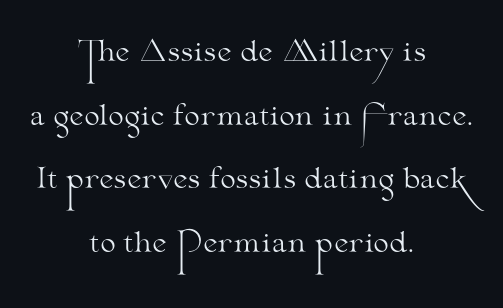
{"serif": "yes", "italic": "no", "bold": "no", "weight": "light", "width": "wide", "stroke_contrast": "medium", "x_height": "small", "monospaced": "no", "underline": "no", "align": "center", "line_spacing": "loose", "line_spacing_ratio": 2.27, "letter_spacing": "normal", "letter_spacing_em": 0.0, "glyph_px": 28}
